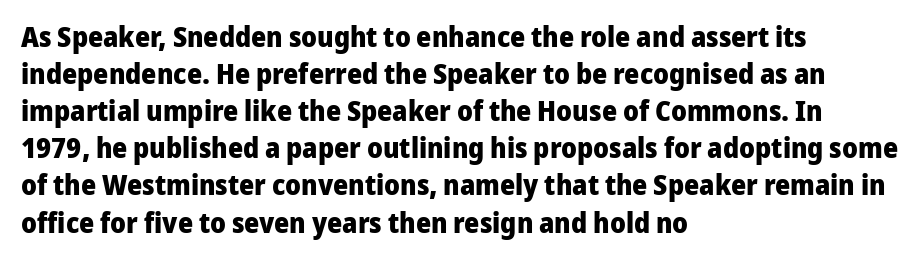
The strokes are fattened all the way to bold. Does extra space separate the letters? No, they use regular spacing. Leading matches the norm, producing a regular column. Does the lettering tilt? It doesn't — this is upright. The passage shown is typeset with a sans-serif family. A student would call this left alignment; a typographer would say flush left, rag right.
